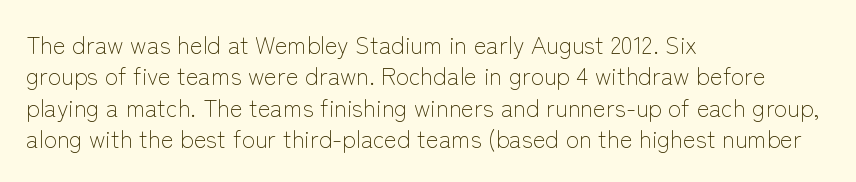
The image shows 24 px text type, upright; set left-aligned, normal line spacing (1.31x), normal letter spacing, not underlined.
